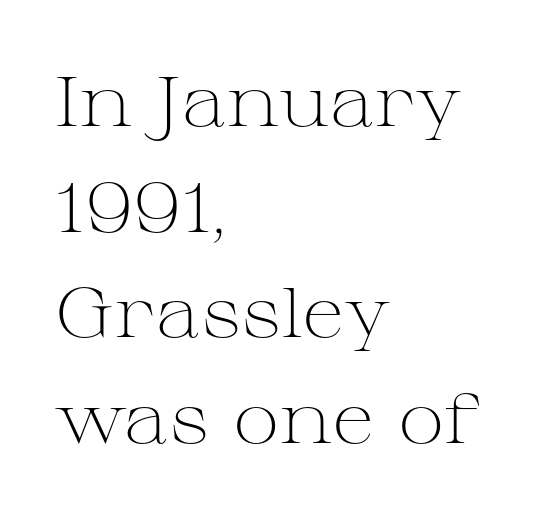
These lines stack with their left ends in a neat column. The weight would be labelled regular, book, light, or lighter still. Horizontal bands of white between lines are of average thickness. A bare baseline throughout the passage. You could not count columns in this text — the font is proportionally spaced. The face used here is seriffed, in the tradition of book romans.
